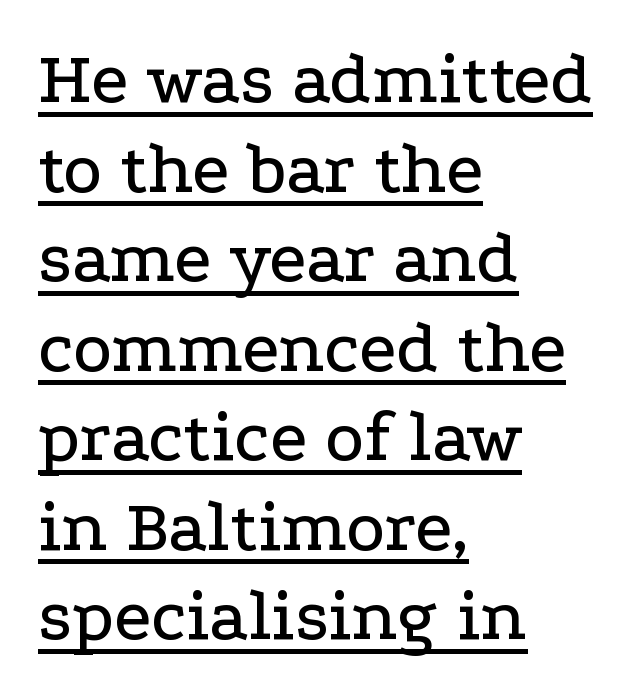
The image shows 74 px wide serif type, upright; set left-aligned, line spacing 1.21x, normal letter spacing, underlined; low stroke contrast and a medium x-height.
